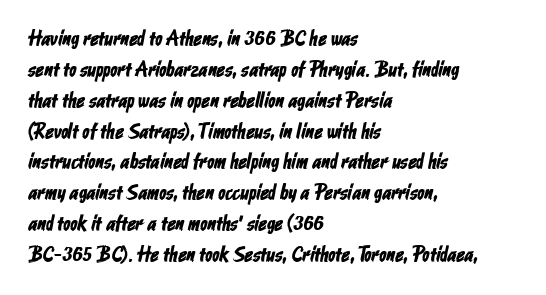
The lines in this sample share a left origin and differ only in where they stop. Underline: absent. If you measured baseline to baseline, you'd find a middling distance. Caption: standard tracking, unaltered.
